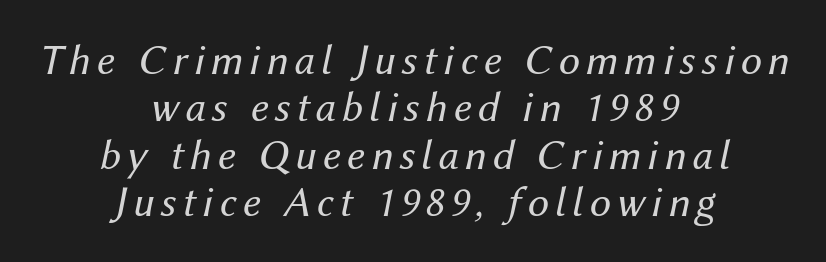
The image shows 43 px regular-weight type, italic (leaning right); set centered, tight line spacing (1.1x), not underlined; medium stroke contrast and a medium x-height.
